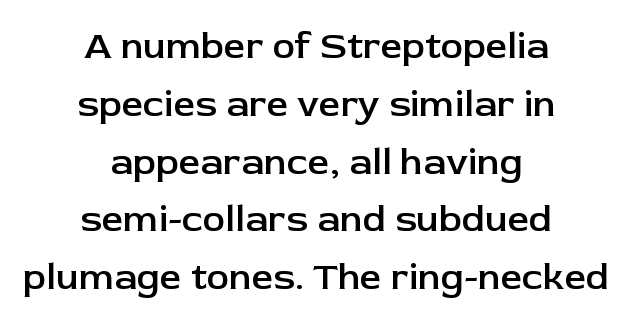
{"serif": "no", "italic": "no", "bold": "semi", "weight": "semibold", "width": "normal", "stroke_contrast": "low", "x_height": "medium", "monospaced": "no", "underline": "no", "align": "center", "line_spacing": "normal", "line_spacing_ratio": 1.52, "letter_spacing": "normal", "letter_spacing_em": 0.0, "glyph_px": 38}
